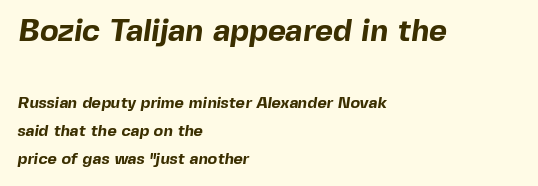
Plain, unruled lines of type. These words are printed bold, with thick strokes throughout. Font category for this specimen: sans-serif. Each line starts at the same left margin while the right side varies.
